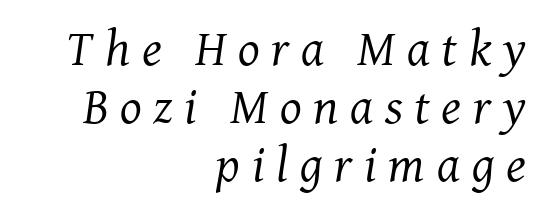
Q: Is the text bold? A: No.
Q: Is the text italic (slanted)? A: Yes, it leans right by about 7 degrees.
Q: Is the typeface a serif or a sans-serif typeface? A: Serif.
Q: Is the text underlined? A: No.
Q: How is the paragraph aligned? A: Right-aligned.
Q: Is the spacing between letters normal or unusually wide? A: Unusually wide.
Q: Is the spacing between lines tight, normal or loose? A: Tight.
Q: Width (condensed, normal, or wide)? A: Normal.
Q: Stroke contrast? A: Medium.
Q: x-height? A: Medium.
Q: Monospaced? A: No.
